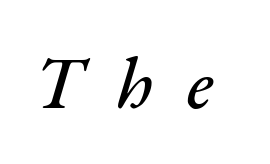
Look at the tracking — it's clearly loosened, letters drifting apart. Each letter keeps its own natural width here, so spacing adapts to shape. The foot of each line stays bare and open. In terms of posture, this sample is oblique.
